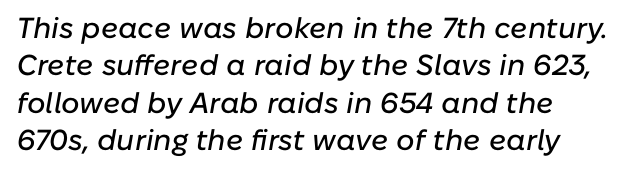
{"italic": "yes", "lean": "right", "slant_degrees": 10, "width": "normal", "stroke_contrast": "low", "x_height": "medium", "monospaced": "no", "underline": "no", "align": "left", "line_spacing": "normal", "line_spacing_ratio": 1.29, "letter_spacing": "normal", "letter_spacing_em": 0.0, "glyph_px": 29}
